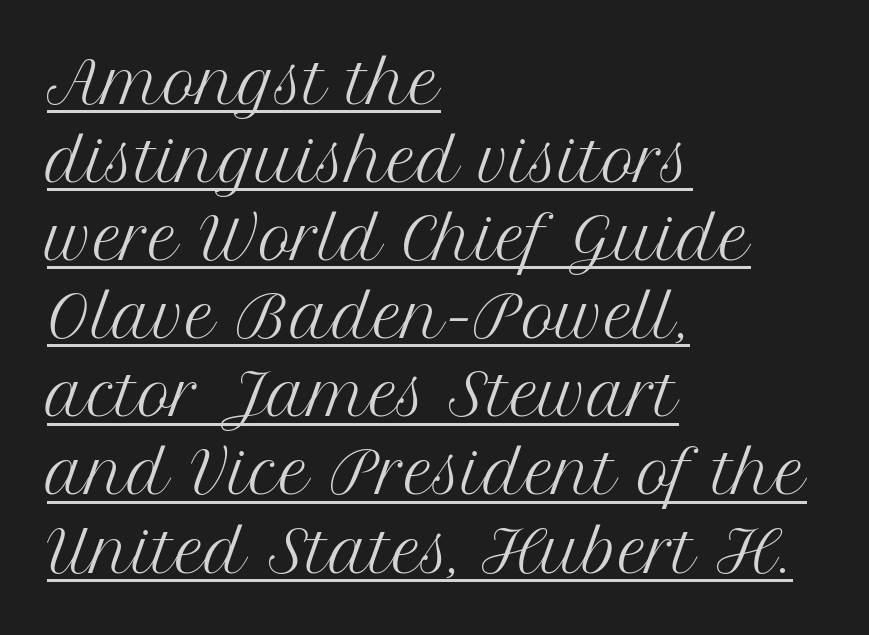
The image shows 57 px regular-weight type; set left-aligned, normal line spacing (1.37x), normal letter spacing, underlined; medium stroke contrast and a medium x-height.
